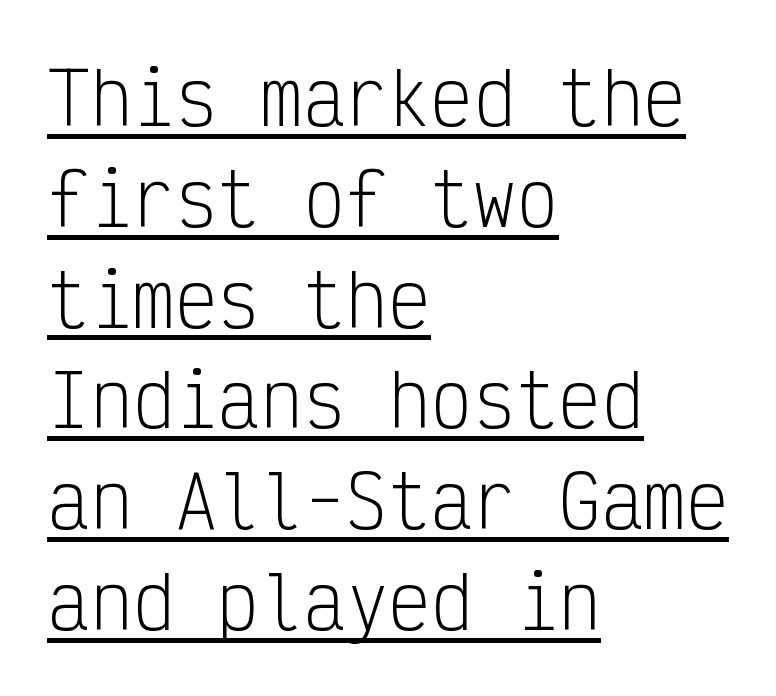
{"serif": "no", "italic": "no", "bold": "no", "weight": "light", "width": "condensed", "stroke_contrast": "low", "x_height": "medium", "monospaced": "yes", "underline": "yes", "align": "left", "line_spacing": "normal", "line_spacing_ratio": 1.42, "letter_spacing": "normal", "letter_spacing_em": 0.0, "glyph_px": 71}
